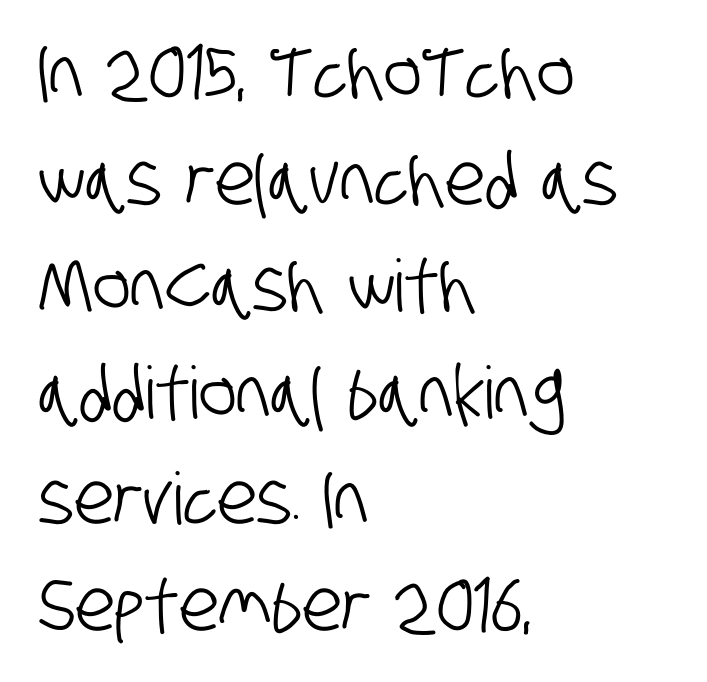
Q: Is the typeface a serif or a sans-serif typeface? A: Sans-serif.
Q: Is the text underlined? A: No.
Q: How is the paragraph aligned? A: Left-aligned.
Q: Is the spacing between letters normal or unusually wide? A: Normal.
Q: Is the spacing between lines tight, normal or loose? A: Normal.
Q: Width (condensed, normal, or wide)? A: Condensed.
Q: Stroke contrast? A: Low.
Q: x-height? A: Large.
Q: Monospaced? A: No.
